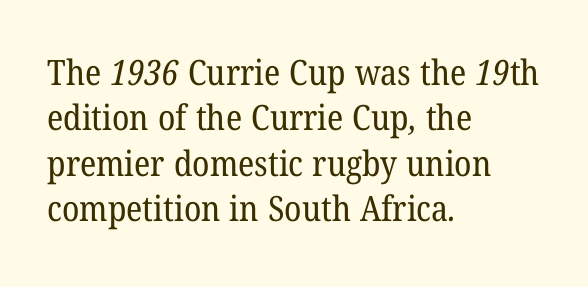
{"serif": "yes", "bold": "no", "weight": "regular", "width": "normal", "stroke_contrast": "low", "x_height": "medium", "monospaced": "no", "underline": "no", "align": "left", "line_spacing": "normal", "line_spacing_ratio": 1.3, "letter_spacing": "normal", "letter_spacing_em": 0.0, "glyph_px": 35}
